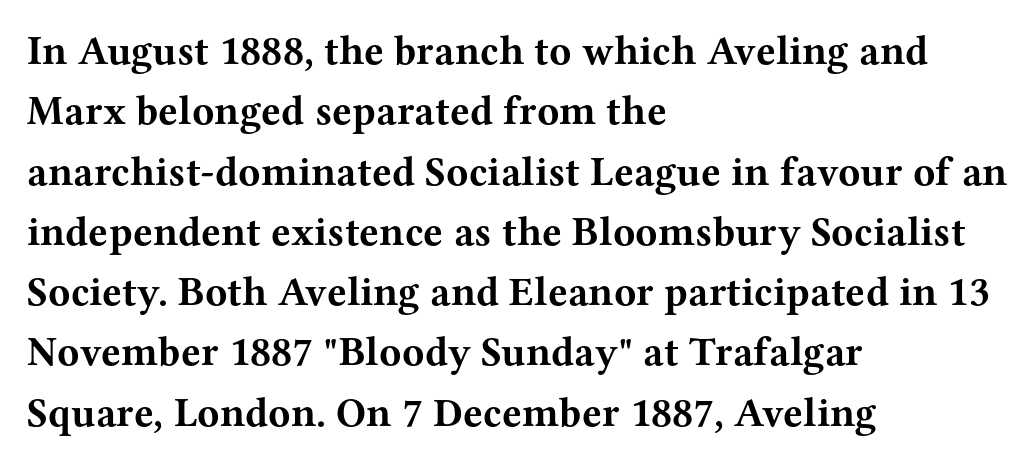
Q: Is the text bold? A: Yes.
Q: Is the text italic (slanted)? A: No, it is upright.
Q: Is the typeface a serif or a sans-serif typeface? A: Serif.
Q: Is the text underlined? A: No.
Q: How is the paragraph aligned? A: Left-aligned.
Q: Is the spacing between letters normal or unusually wide? A: Normal.
Q: Is the spacing between lines tight, normal or loose? A: Normal.
Q: Width (condensed, normal, or wide)? A: Wide.
Q: Stroke contrast? A: Medium.
Q: x-height? A: Medium.
Q: Monospaced? A: No.
